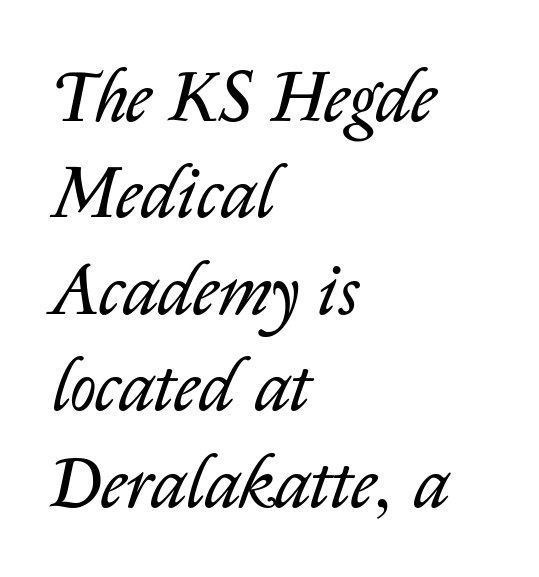
Q: Is the text bold? A: No.
Q: Is the text italic (slanted)? A: Yes, it leans right by about 14 degrees.
Q: Is the text underlined? A: No.
Q: How is the paragraph aligned? A: Left-aligned.
Q: Is the spacing between letters normal or unusually wide? A: Normal.
Q: Is the spacing between lines tight, normal or loose? A: Normal.
Q: Width (condensed, normal, or wide)? A: Normal.
Q: Stroke contrast? A: Low.
Q: x-height? A: Medium.
Q: Monospaced? A: No.
